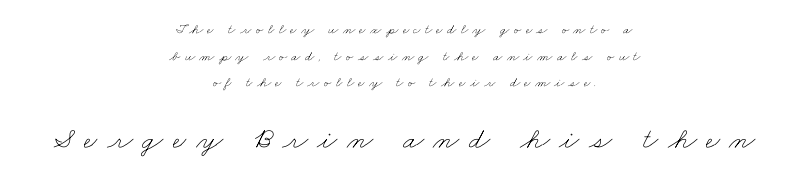
The image shows 30 px thin, wide type; set centered, loose line spacing (1.91x), unusually wide letter spacing (+0.31 em), not underlined; the second (bottom) block is 2.14x larger; low stroke contrast and a small x-height.
